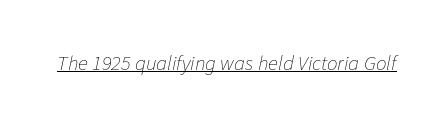
The image shows 21 px text type, italic (leaning right); set normal letter spacing, underlined.
